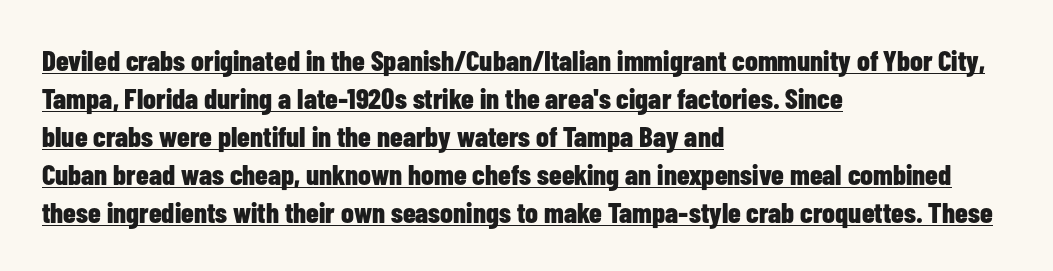
{"serif": "no", "italic": "no", "bold": "yes", "weight": "bold", "width": "condensed", "stroke_contrast": "low", "x_height": "medium", "monospaced": "no", "underline": "yes", "align": "left", "line_spacing": "normal", "line_spacing_ratio": 1.31, "letter_spacing": "normal", "letter_spacing_em": 0.0, "glyph_px": 29}
